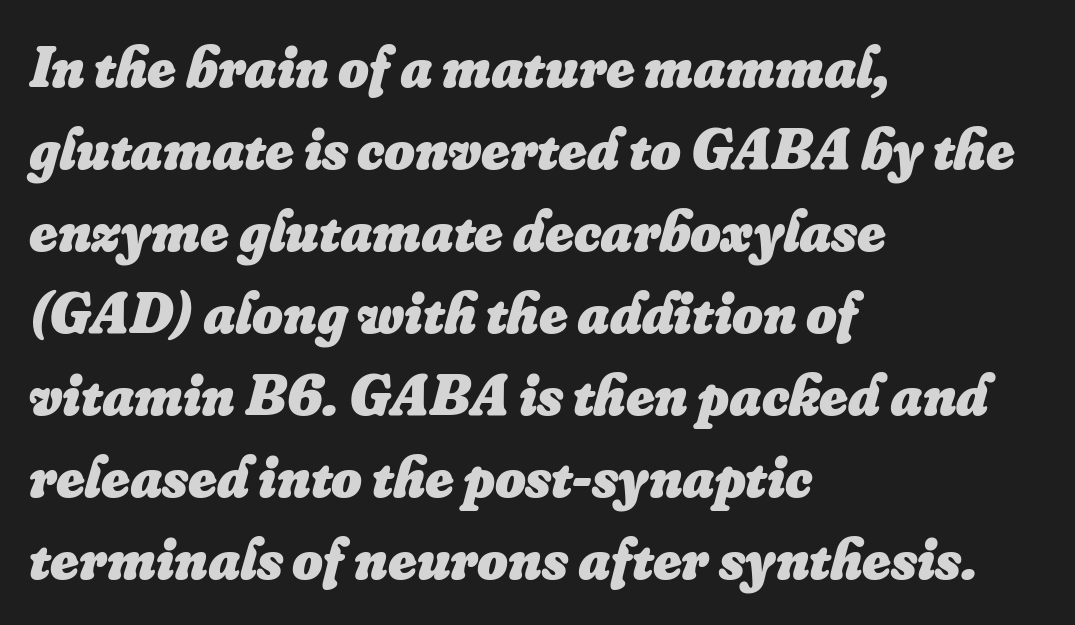
The image shows 59 px heavy type, italic (leaning right); set left-aligned, normal line spacing (1.39x), normal letter spacing, not underlined; low stroke contrast and a small x-height.
